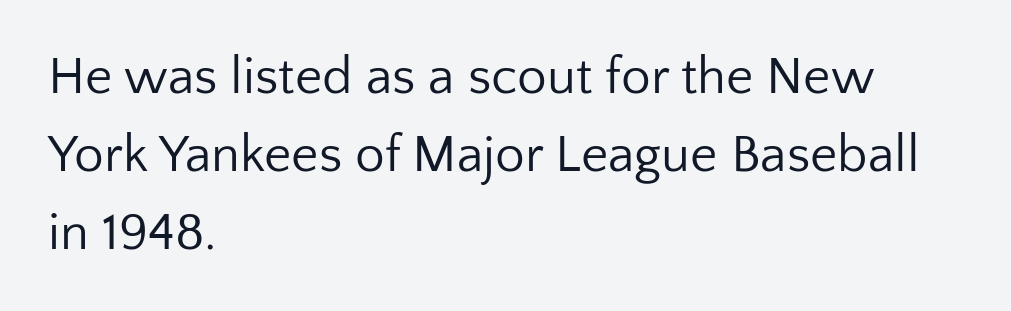
Q: Is the text bold? A: No.
Q: Is the text italic (slanted)? A: No, it is upright.
Q: Is the typeface a serif or a sans-serif typeface? A: Sans-serif.
Q: Is the text underlined? A: No.
Q: How is the paragraph aligned? A: Left-aligned.
Q: Is the spacing between letters normal or unusually wide? A: Normal.
Q: Is the spacing between lines tight, normal or loose? A: Normal.
Q: Width (condensed, normal, or wide)? A: Normal.
Q: Stroke contrast? A: Low.
Q: x-height? A: Medium.
Q: Monospaced? A: No.
